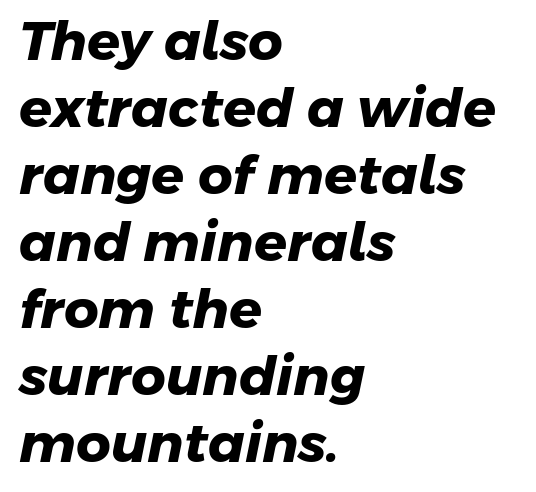
{"serif": "no", "bold": "yes", "weight": "heavy", "width": "normal", "stroke_contrast": "low", "x_height": "medium", "monospaced": "no", "underline": "no", "align": "left", "line_spacing_ratio": 1.24, "letter_spacing": "normal", "letter_spacing_em": 0.0, "glyph_px": 54}
